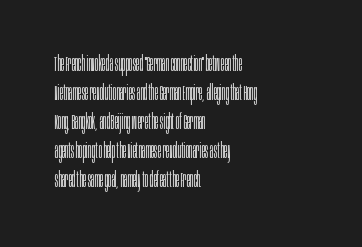
Q: Is the text bold? A: No.
Q: Is the text italic (slanted)? A: No, it is upright.
Q: Is the text underlined? A: No.
Q: How is the paragraph aligned? A: Left-aligned.
Q: Is the spacing between letters normal or unusually wide? A: Normal.
Q: Is the spacing between lines tight, normal or loose? A: Normal.
